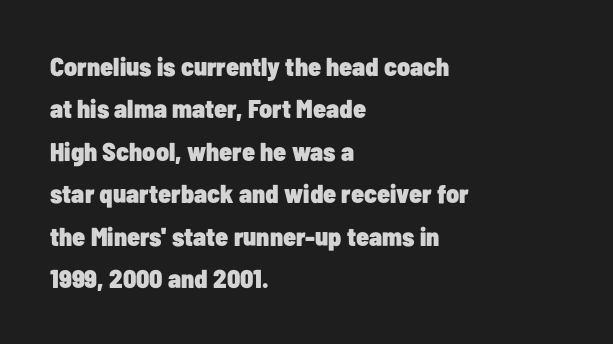
{"italic": "no", "bold": "yes", "underline": "no", "align": "left", "line_spacing": "normal", "line_spacing_ratio": 1.63, "letter_spacing": "normal", "letter_spacing_em": 0.0, "glyph_px": 26}
